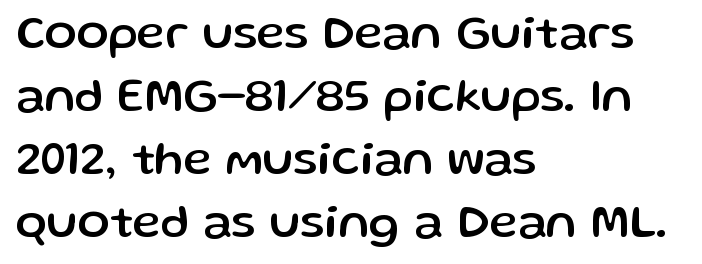
Q: Is the text italic (slanted)? A: No, it is upright.
Q: Is the typeface a serif or a sans-serif typeface? A: Sans-serif.
Q: Is the text underlined? A: No.
Q: How is the paragraph aligned? A: Left-aligned.
Q: Is the spacing between letters normal or unusually wide? A: Normal.
Q: Is the spacing between lines tight, normal or loose? A: Normal.
Q: Width (condensed, normal, or wide)? A: Normal.
Q: Stroke contrast? A: Low.
Q: x-height? A: Medium.
Q: Monospaced? A: No.
